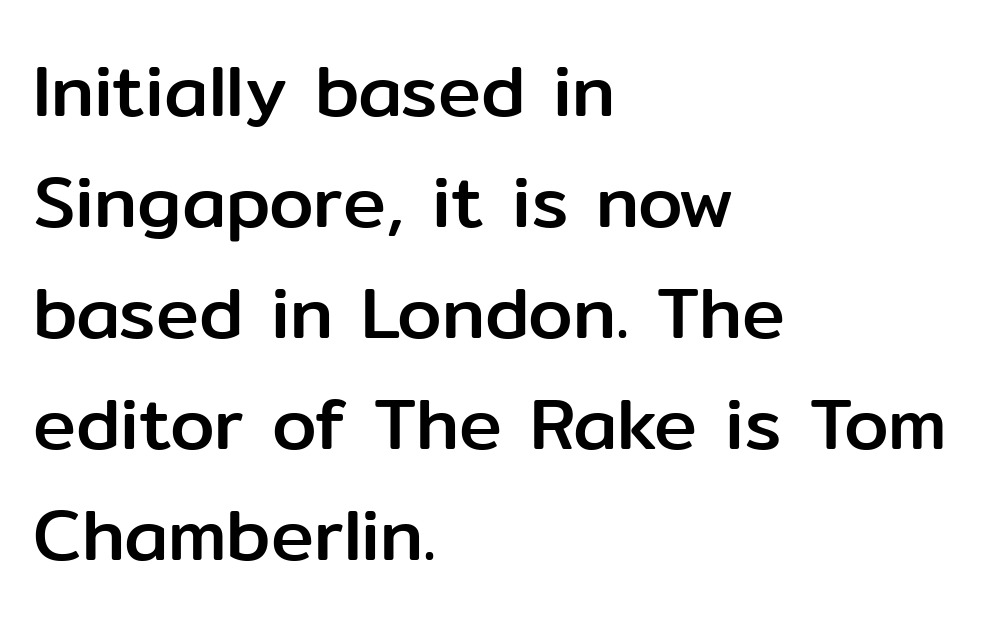
The image shows 72 px sans-serif type, upright; set left-aligned, normal line spacing (1.54x), normal letter spacing, not underlined; low stroke contrast and a medium x-height.
